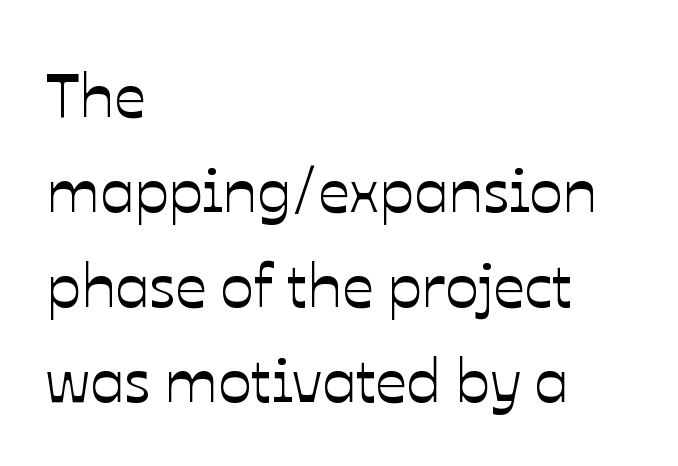
The image shows 62 px text type, upright; set left-aligned, normal line spacing (1.53x), normal letter spacing, not underlined; low stroke contrast and a medium x-height.
